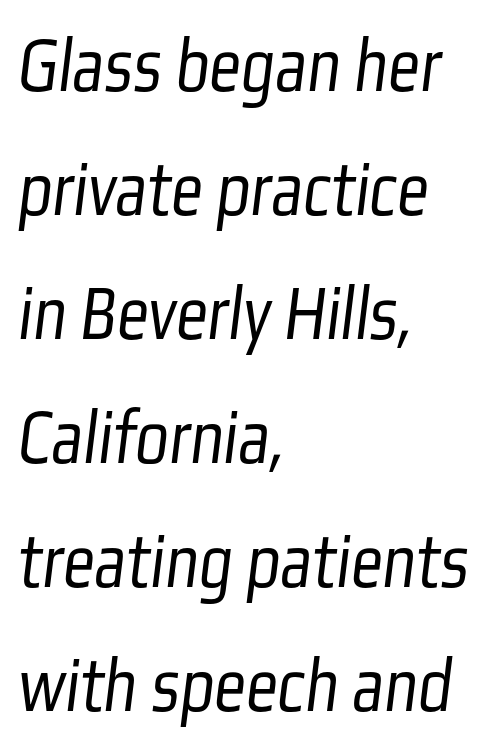
Clear beneath every line of the passage. Caption: standard tracking, unaltered. Vertical spacing — default. Regarding serifs, this sample does without them. Counters stay open thanks to moderate or lighter strokes. Visually the block forms a straight wall on the left and a jagged coastline on the right.
